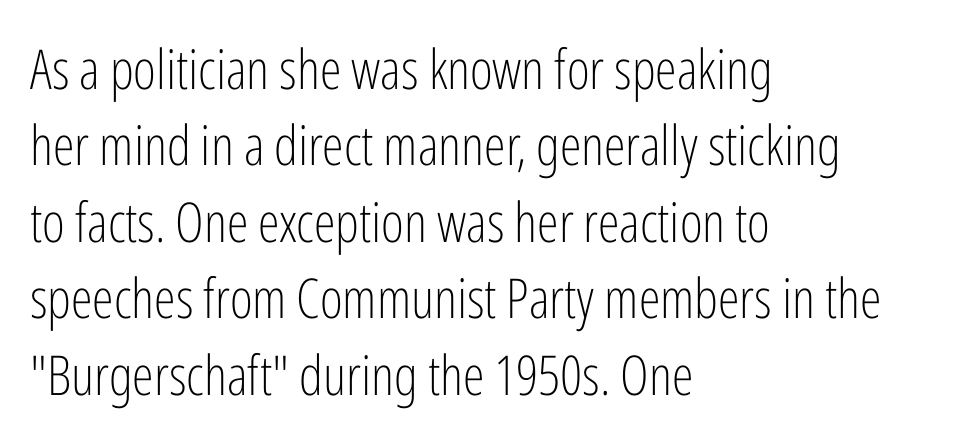
{"serif": "no", "italic": "no", "bold": "no", "weight": "light", "width": "condensed", "stroke_contrast": "low", "x_height": "medium", "monospaced": "no", "underline": "no", "align": "left", "line_spacing": "normal", "line_spacing_ratio": 1.39, "letter_spacing": "normal", "letter_spacing_em": 0.0, "glyph_px": 55}
